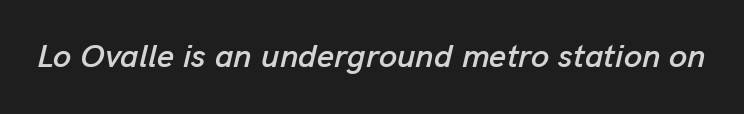
Q: Is the text italic (slanted)? A: Yes, it leans right by about 13 degrees.
Q: Is the text underlined? A: No.
Q: Is the spacing between letters normal or unusually wide? A: Normal.
Q: Width (condensed, normal, or wide)? A: Normal.
Q: Stroke contrast? A: Low.
Q: x-height? A: Medium.
Q: Monospaced? A: No.
